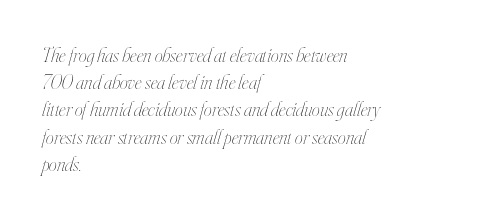
The image shows 20 px text type, italic (leaning right); set left-aligned, normal line spacing (1.36x), normal letter spacing, not underlined.
